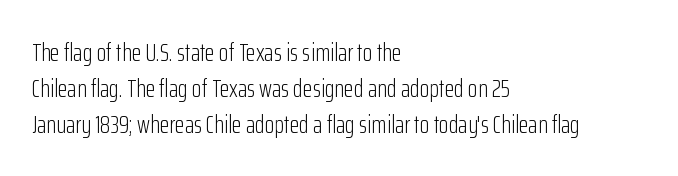
{"italic": "no", "bold": "no", "underline": "no", "align": "left", "line_spacing": "normal", "line_spacing_ratio": 1.44, "letter_spacing": "normal", "letter_spacing_em": 0.0, "glyph_px": 25}
